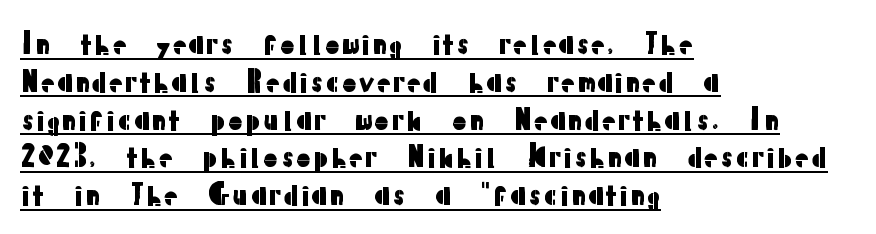
{"serif": "no", "italic": "no", "width": "normal", "stroke_contrast": "low", "x_height": "medium", "monospaced": "no", "underline": "yes", "align": "left", "line_spacing": "normal", "line_spacing_ratio": 1.35, "letter_spacing": "normal", "letter_spacing_em": 0.0, "glyph_px": 28}
